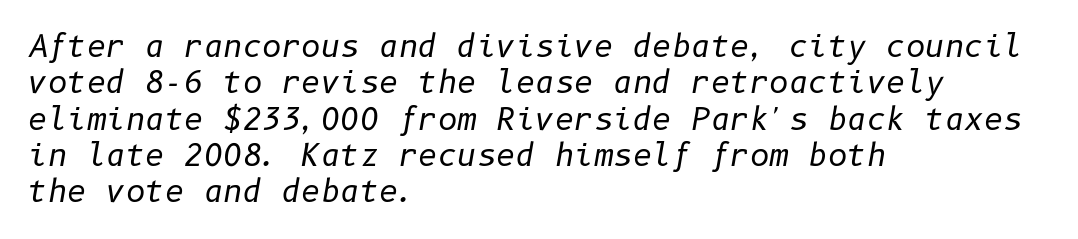
The image shows 30 px regular-weight type, italic (leaning right); set left-aligned, line spacing 1.21x, normal letter spacing, not underlined; low stroke contrast and a medium x-height.
